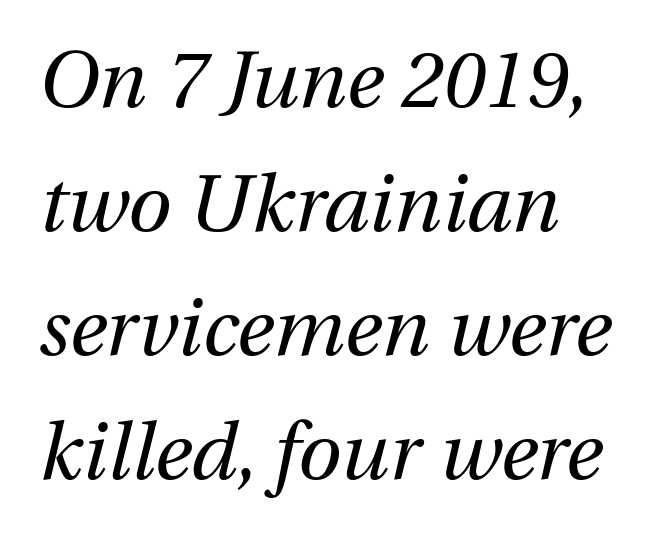
Q: Is the text bold? A: No.
Q: Is the text italic (slanted)? A: Yes, it leans right by about 12 degrees.
Q: Is the text underlined? A: No.
Q: How is the paragraph aligned? A: Left-aligned.
Q: Is the spacing between letters normal or unusually wide? A: Normal.
Q: Is the spacing between lines tight, normal or loose? A: Normal.
Q: Width (condensed, normal, or wide)? A: Normal.
Q: Stroke contrast? A: Medium.
Q: x-height? A: Medium.
Q: Monospaced? A: No.
